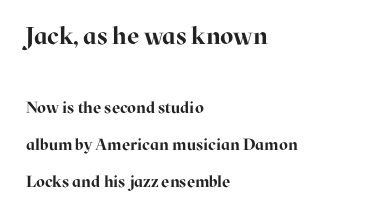
The image shows 24 px bold type, upright; set left-aligned, loose line spacing (2.32x), normal letter spacing, not underlined; the first (top) block is 1.5x larger.
